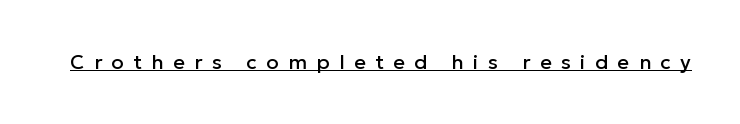
Q: Is the text italic (slanted)? A: No, it is upright.
Q: Is the text underlined? A: Yes.
Q: Is the spacing between letters normal or unusually wide? A: Unusually wide.
